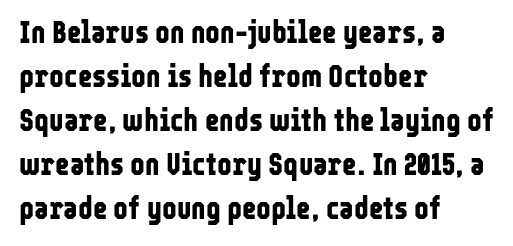
Q: Is the text bold? A: Yes.
Q: Is the text italic (slanted)? A: No, it is upright.
Q: Is the typeface a serif or a sans-serif typeface? A: Sans-serif.
Q: Is the text underlined? A: No.
Q: How is the paragraph aligned? A: Left-aligned.
Q: Is the spacing between letters normal or unusually wide? A: Normal.
Q: Is the spacing between lines tight, normal or loose? A: Normal.
Q: Width (condensed, normal, or wide)? A: Condensed.
Q: Stroke contrast? A: Low.
Q: x-height? A: Medium.
Q: Monospaced? A: No.
